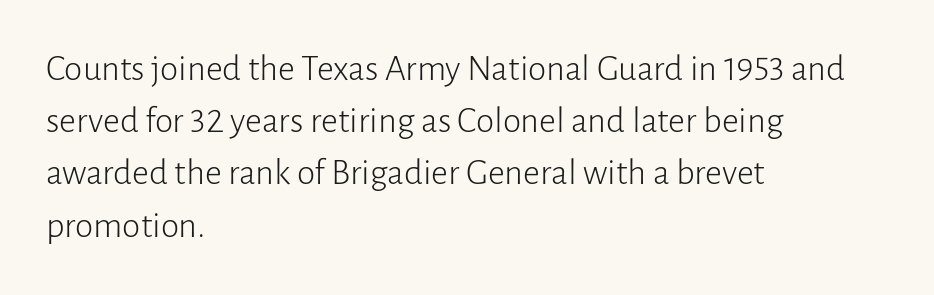
The compositor pushed each line to the left boundary. Regular leading. The face looks like a standard text weight, possibly lighter. This rendering features lettering with no underline. Does extra space separate the letters? No, they use regular spacing.
